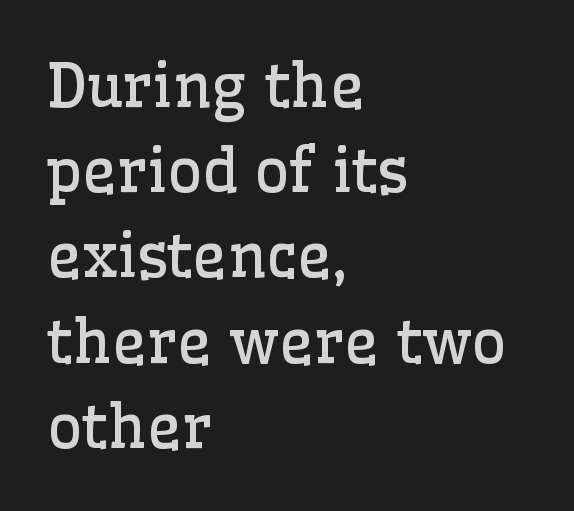
{"serif": "yes", "italic": "no", "bold": "no", "weight": "regular", "width": "normal", "stroke_contrast": "low", "x_height": "medium", "monospaced": "no", "underline": "no", "align": "left", "line_spacing": "normal", "line_spacing_ratio": 1.42, "letter_spacing": "normal", "letter_spacing_em": 0.0, "glyph_px": 60}
